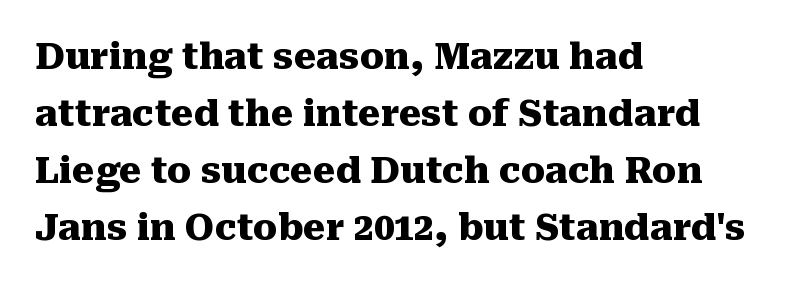
Q: Is the text bold? A: Yes.
Q: Is the text italic (slanted)? A: No, it is upright.
Q: Is the typeface a serif or a sans-serif typeface? A: Serif.
Q: Is the text underlined? A: No.
Q: How is the paragraph aligned? A: Left-aligned.
Q: Is the spacing between letters normal or unusually wide? A: Normal.
Q: Is the spacing between lines tight, normal or loose? A: Normal.
Q: Width (condensed, normal, or wide)? A: Normal.
Q: Stroke contrast? A: Medium.
Q: x-height? A: Medium.
Q: Monospaced? A: No.
